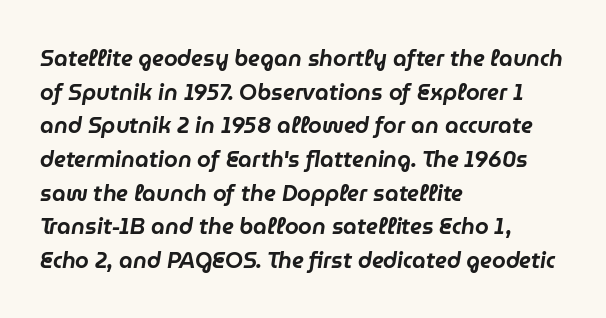
The image shows 22 px text type, italic (leaning right); set left-aligned, normal line spacing (1.53x), normal letter spacing, not underlined.
